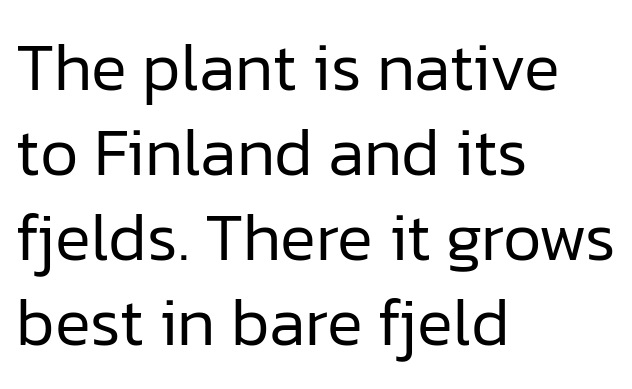
{"serif": "no", "italic": "no", "bold": "no", "weight": "regular", "width": "normal", "stroke_contrast": "low", "x_height": "medium", "monospaced": "no", "underline": "no", "align": "left", "line_spacing": "normal", "line_spacing_ratio": 1.27, "letter_spacing": "normal", "letter_spacing_em": 0.0, "glyph_px": 67}
